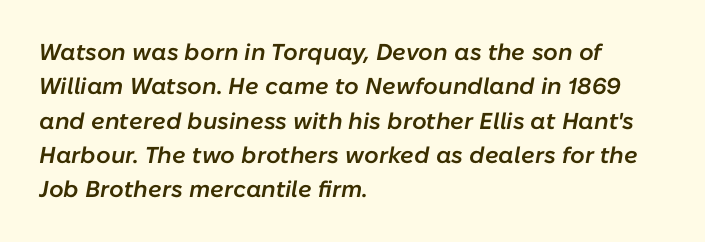
{"italic": "yes", "lean": "right", "slant_degrees": 10, "bold": "semi", "underline": "no", "align": "left", "line_spacing": "normal", "line_spacing_ratio": 1.49, "letter_spacing": "normal", "letter_spacing_em": 0.0, "glyph_px": 23}
